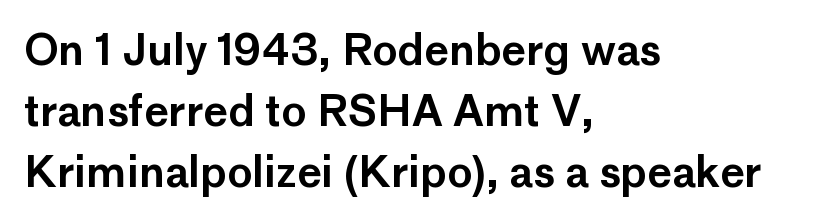
The image shows 42 px sans-serif type, upright; set left-aligned, normal line spacing (1.45x), normal letter spacing, not underlined; low stroke contrast and a medium x-height.
